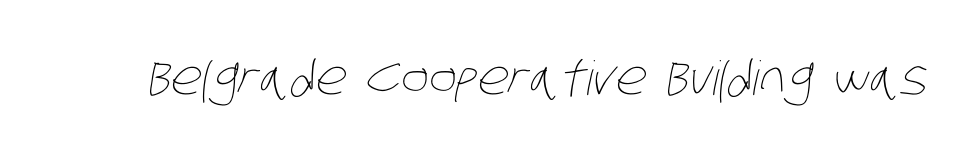
The image shows 47 px thin, condensed type; set normal letter spacing, not underlined; low stroke contrast and a large x-height.
